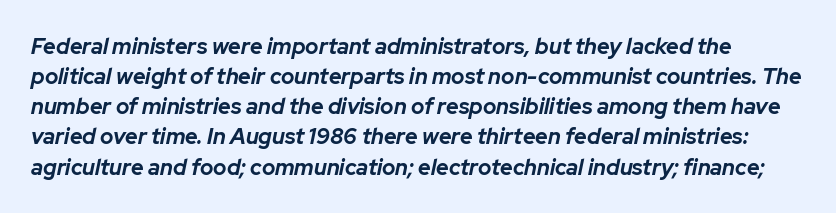
{"italic": "yes", "lean": "right", "slant_degrees": 12, "bold": "yes", "underline": "no", "line_spacing": "normal", "line_spacing_ratio": 1.37, "letter_spacing": "normal", "letter_spacing_em": 0.0, "glyph_px": 22}
